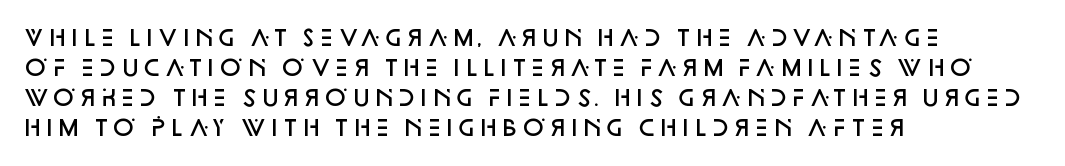
The image shows 22 px text type, upright; set left-aligned, normal line spacing (1.37x), normal letter spacing, not underlined.
